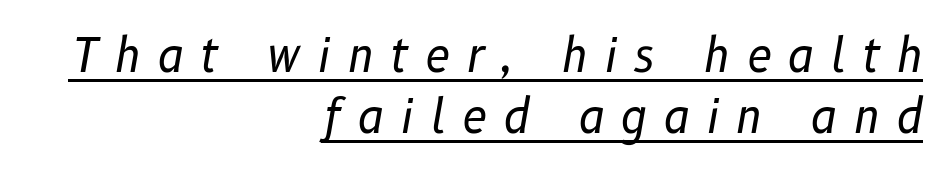
Line ends are locked; line starts wander. The string is rendered with underlining switched on. The cut favours lightness, reaching ordinary text weight at its darkest. The letters are spread apart with noticeably loose tracking.
